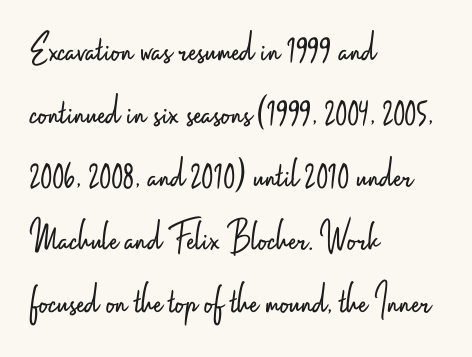
The image shows 44 px light, condensed sans-serif type; set left-aligned, normal line spacing (1.43x), normal letter spacing, not underlined; low stroke contrast and a small x-height.
